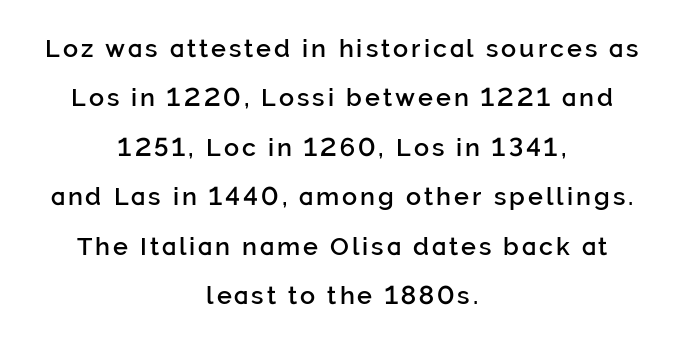
{"italic": "no", "bold": "semi", "underline": "no", "align": "center", "line_spacing": "loose", "line_spacing_ratio": 1.98, "glyph_px": 25}
